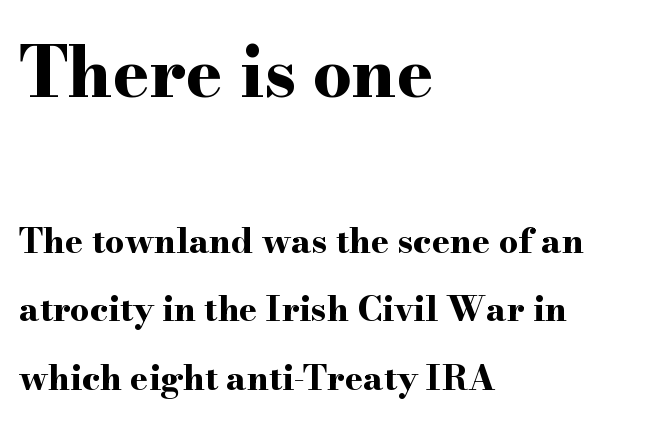
A bare baseline throughout the passage. Which of the two is more prominent by size? The first, at the top. Does the copy run flush right? No — it runs flush left. Line spacing here is loose. Typographic density is high because the face is bold. Note: serifs present on the glyphs.
